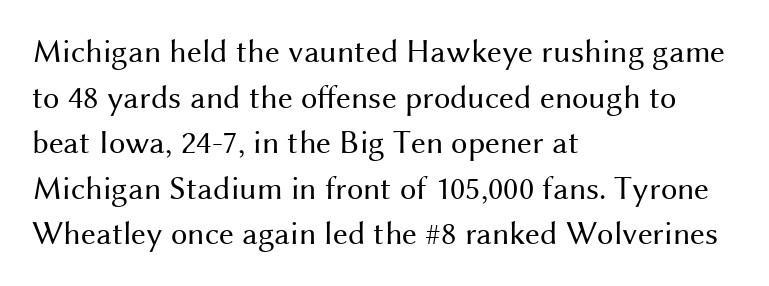
The image shows 33 px regular-weight sans-serif type, upright; set left-aligned, normal line spacing (1.38x), normal letter spacing, not underlined; medium stroke contrast and a medium x-height.
